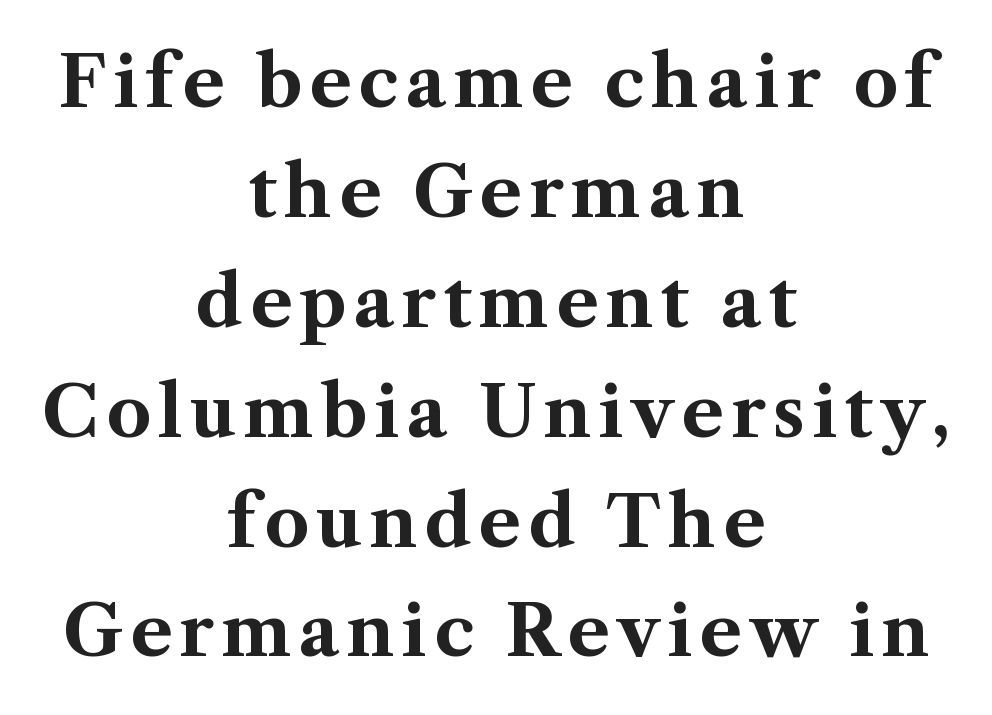
{"serif": "yes", "italic": "no", "bold": "yes", "weight": "bold", "width": "normal", "stroke_contrast": "medium", "x_height": "medium", "monospaced": "no", "underline": "no", "align": "center", "line_spacing": "normal", "line_spacing_ratio": 1.57, "glyph_px": 70}
